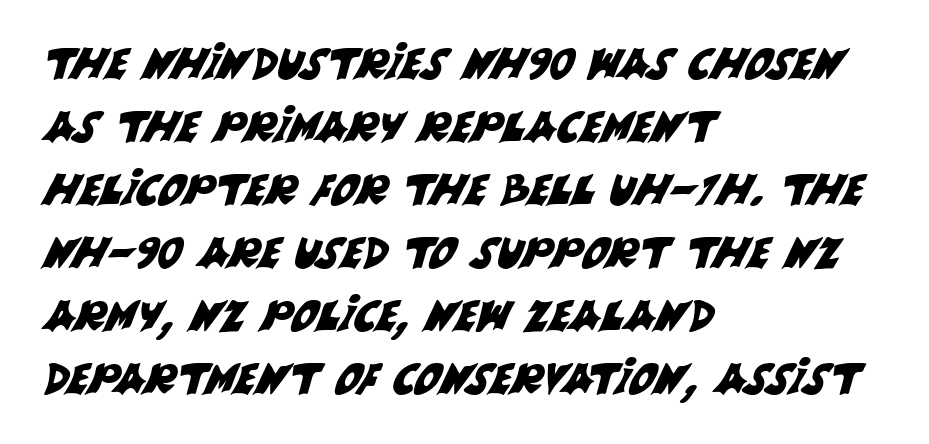
{"serif": "no", "width": "normal", "stroke_contrast": "medium", "x_height": "large", "monospaced": "no", "underline": "no", "align": "left", "line_spacing": "normal", "line_spacing_ratio": 1.5, "letter_spacing": "normal", "letter_spacing_em": 0.0, "glyph_px": 42}
